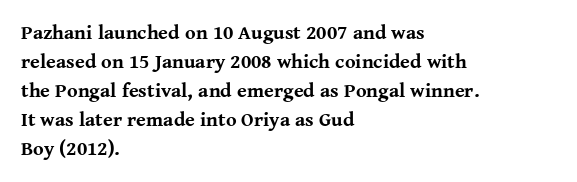
{"italic": "no", "bold": "yes", "underline": "no", "align": "left", "line_spacing": "normal", "line_spacing_ratio": 1.45, "letter_spacing": "normal", "letter_spacing_em": 0.0, "glyph_px": 20}
